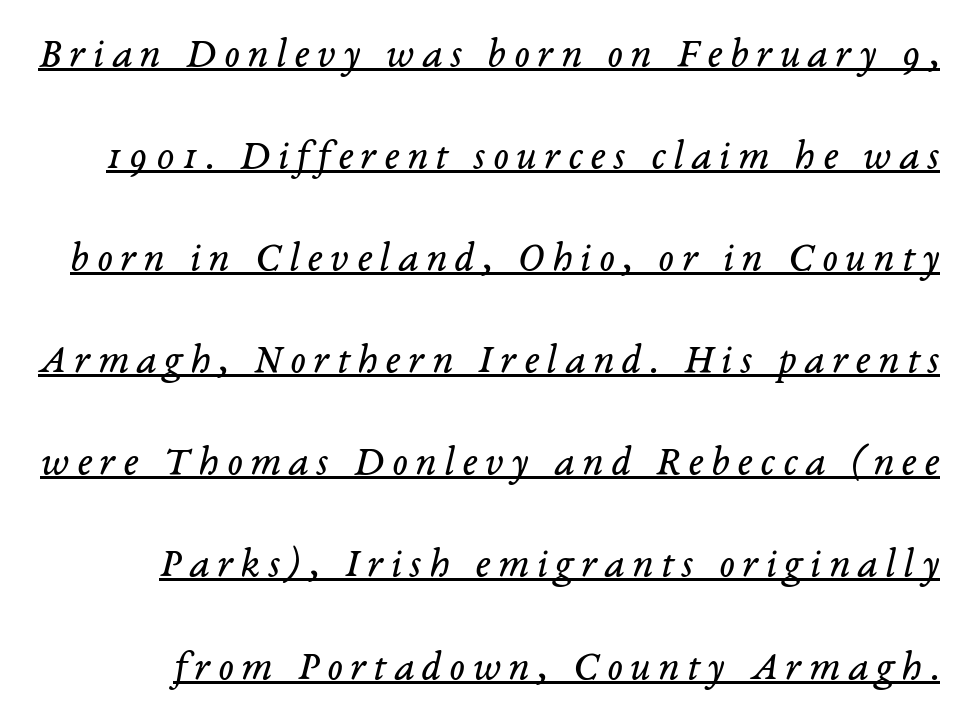
Q: Is the text bold? A: No.
Q: Is the text italic (slanted)? A: Yes, it leans right by about 14 degrees.
Q: Is the typeface a serif or a sans-serif typeface? A: Serif.
Q: Is the text underlined? A: Yes.
Q: Is the spacing between lines tight, normal or loose? A: Loose.
Q: Width (condensed, normal, or wide)? A: Normal.
Q: Stroke contrast? A: Low.
Q: x-height? A: Medium.
Q: Monospaced? A: No.
